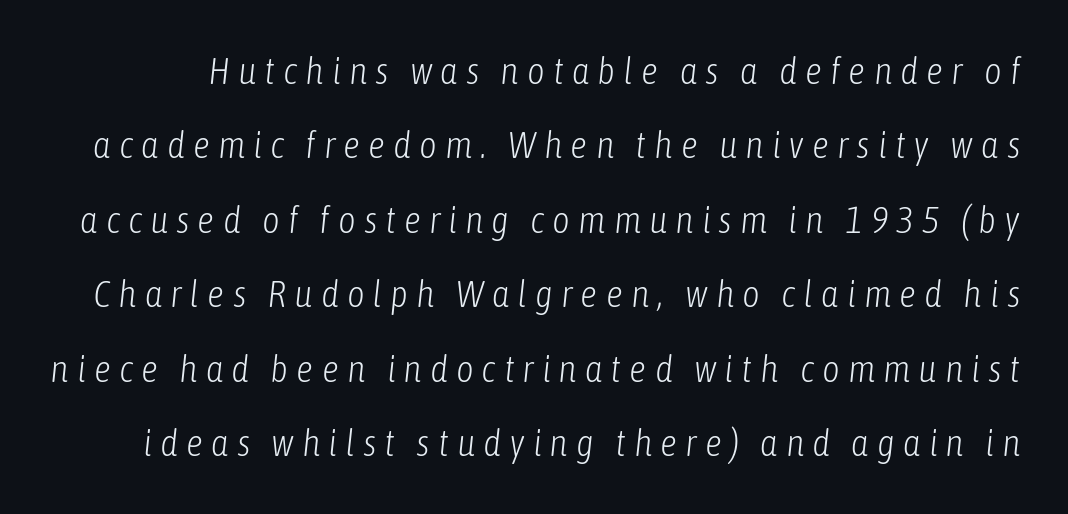
The image shows 38 px light, condensed type, italic (leaning right); set loose line spacing (1.96x), unusually wide letter spacing (+0.21 em), not underlined; low stroke contrast and a medium x-height.
